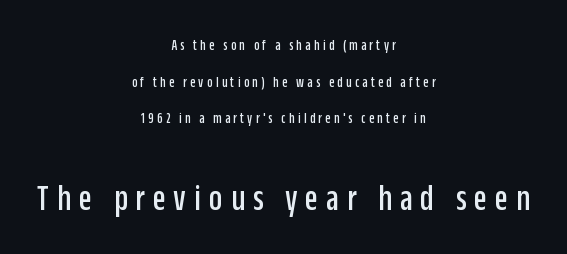
The specimen reads as upright at a glance. Honestly, there is no underline to notice here at all. Compared with typical body copy, the letter spacing here is much looser. Horizontal alignment here is central, giving a formal, balanced look.
